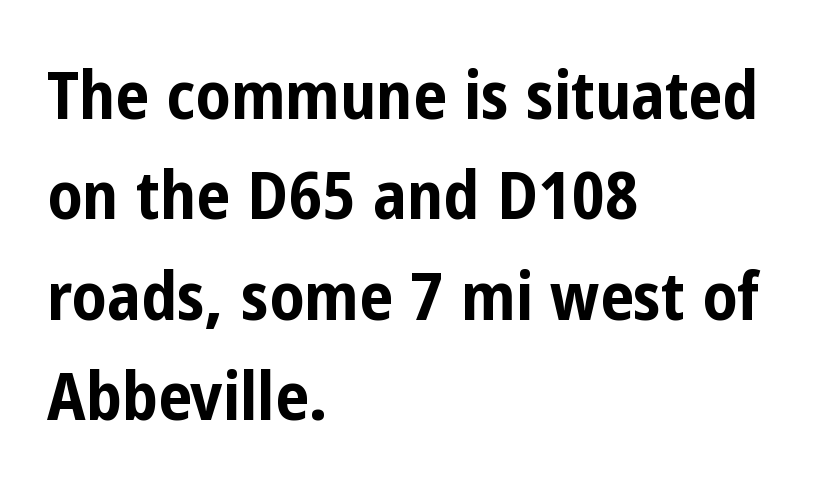
The image shows 67 px bold, condensed sans-serif type, upright; set left-aligned, normal line spacing (1.5x), normal letter spacing, not underlined; low stroke contrast and a medium x-height.
